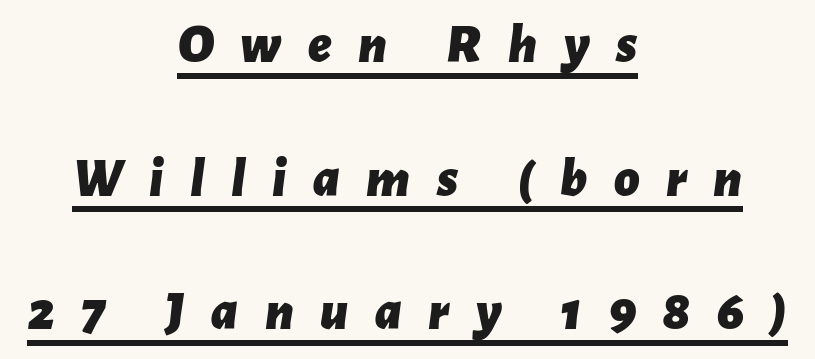
{"italic": "yes", "lean": "right", "slant_degrees": 7, "bold": "yes", "weight": "bold", "width": "normal", "stroke_contrast": "low", "x_height": "medium", "monospaced": "no", "underline": "yes", "align": "center", "line_spacing": "loose", "line_spacing_ratio": 2.43, "letter_spacing": "wide", "letter_spacing_em": 0.48, "glyph_px": 55}
